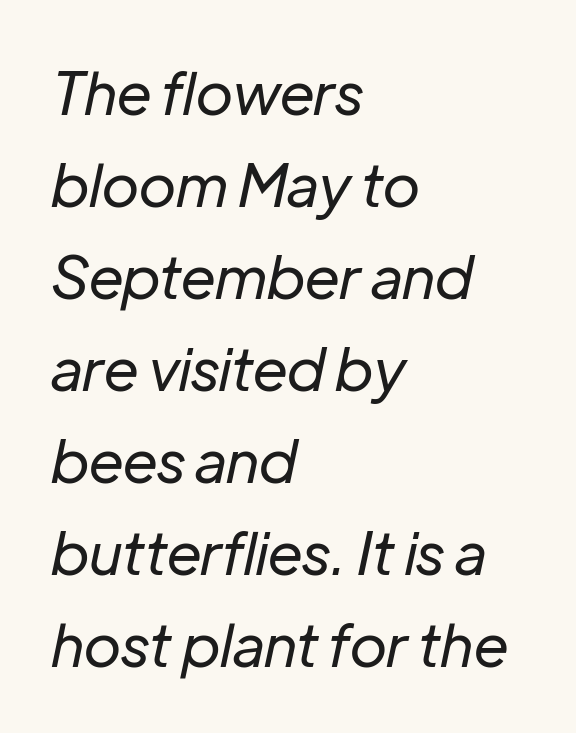
Q: Is the text bold? A: No.
Q: Is the text italic (slanted)? A: Yes, it leans right by about 12 degrees.
Q: Is the text underlined? A: No.
Q: How is the paragraph aligned? A: Left-aligned.
Q: Is the spacing between letters normal or unusually wide? A: Normal.
Q: Is the spacing between lines tight, normal or loose? A: Normal.
Q: Width (condensed, normal, or wide)? A: Normal.
Q: Stroke contrast? A: Low.
Q: x-height? A: Medium.
Q: Monospaced? A: No.
